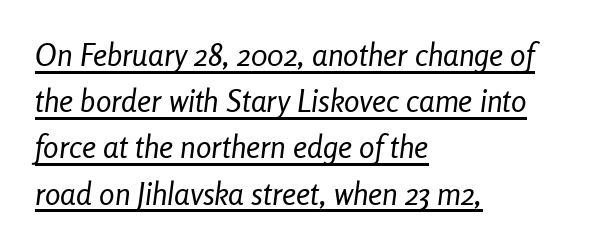
The image shows 31 px regular-weight, condensed type, italic (leaning right); set left-aligned, normal line spacing (1.49x), normal letter spacing, underlined; low stroke contrast and a medium x-height.
